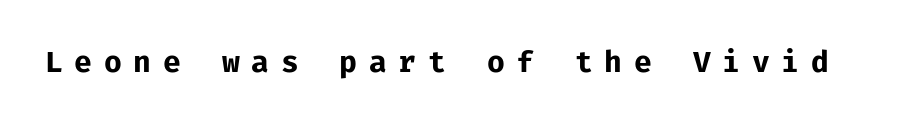
Q: Is the text bold? A: Yes.
Q: Is the text italic (slanted)? A: No, it is upright.
Q: Is the typeface a serif or a sans-serif typeface? A: Sans-serif.
Q: Is the text underlined? A: No.
Q: Is the spacing between letters normal or unusually wide? A: Unusually wide.
Q: Width (condensed, normal, or wide)? A: Normal.
Q: Stroke contrast? A: Low.
Q: x-height? A: Medium.
Q: Monospaced? A: Yes.
